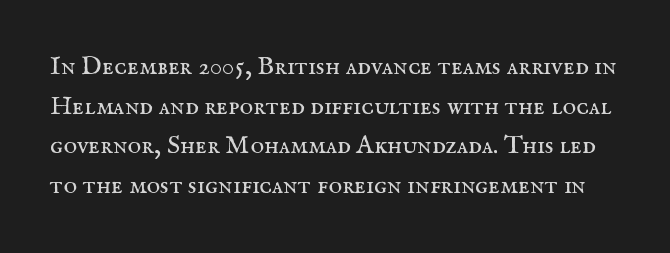
This rendering features lettering with no underline. Every stem runs plumb, perpendicular to the baseline. The vertical gap from one line to the next is medium. The typeface has the unassuming heft of standard copy or less.
